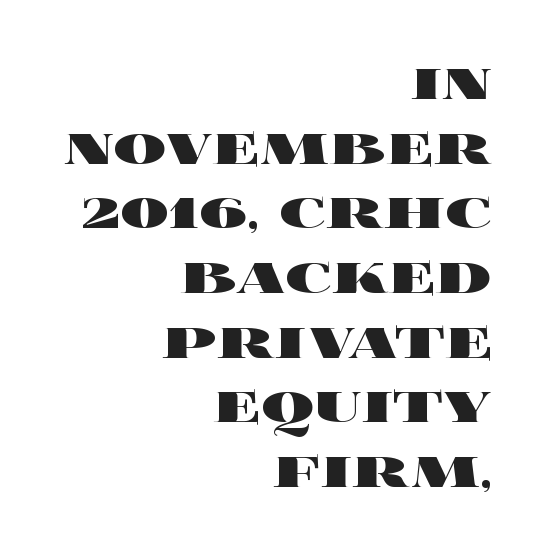
{"italic": "no", "bold": "yes", "weight": "heavy", "width": "wide", "x_height": "large", "monospaced": "no", "underline": "no", "align": "right", "line_spacing": "tight", "line_spacing_ratio": 0.98, "letter_spacing": "normal", "letter_spacing_em": 0.0, "glyph_px": 66}
